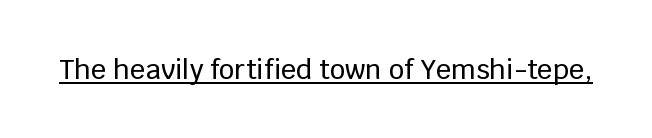
In terms of letterspacing, this is plain default setting. Ascenders rise straight up at ninety degrees. Underline: present.
